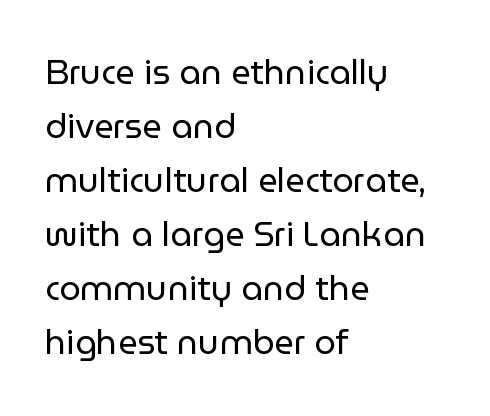
The image shows 34 px regular-weight sans-serif type, upright; set left-aligned, normal line spacing (1.59x), normal letter spacing, not underlined; low stroke contrast and a medium x-height.
